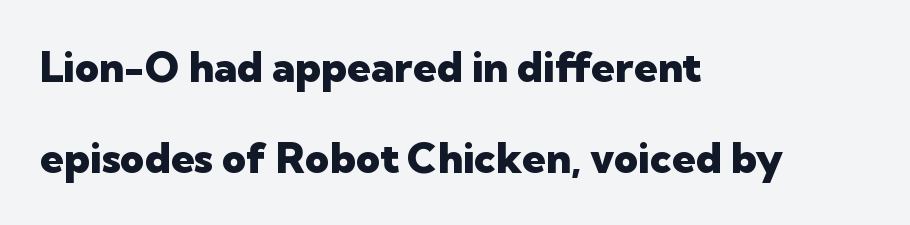
{"serif": "no", "italic": "no", "bold": "yes", "weight": "heavy", "width": "normal", "stroke_contrast": "low", "x_height": "medium", "monospaced": "no", "underline": "no", "align": "left", "line_spacing": "loose", "line_spacing_ratio": 2.17, "letter_spacing": "normal", "letter_spacing_em": 0.0, "glyph_px": 42}
